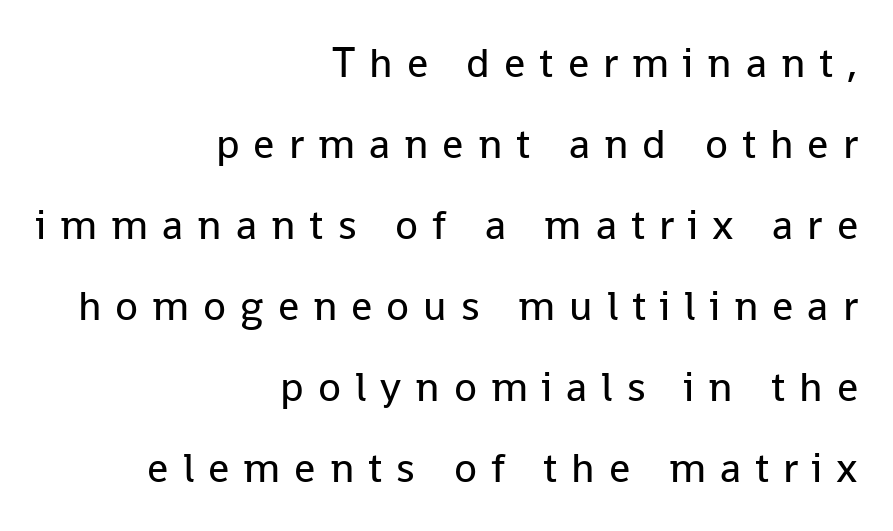
{"serif": "no", "italic": "no", "bold": "no", "weight": "regular", "width": "normal", "stroke_contrast": "low", "x_height": "medium", "monospaced": "no", "underline": "no", "align": "right", "line_spacing": "loose", "line_spacing_ratio": 1.93, "letter_spacing": "wide", "letter_spacing_em": 0.33, "glyph_px": 42}
